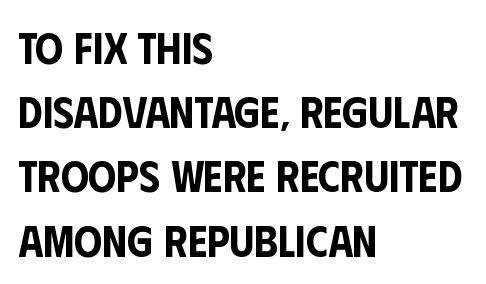
{"serif": "no", "italic": "no", "width": "condensed", "stroke_contrast": "low", "x_height": "large", "monospaced": "no", "underline": "no", "align": "left", "line_spacing": "normal", "line_spacing_ratio": 1.46, "letter_spacing": "normal", "letter_spacing_em": 0.0, "glyph_px": 44}
